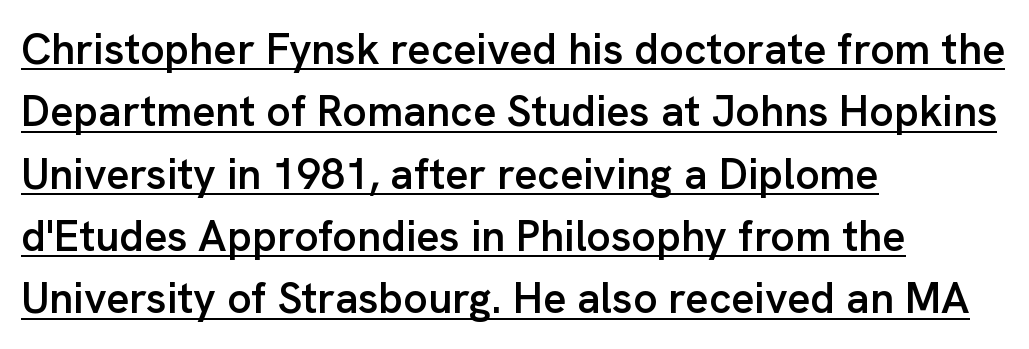
{"serif": "no", "italic": "no", "bold": "semi", "weight": "semibold", "width": "normal", "stroke_contrast": "low", "x_height": "medium", "monospaced": "no", "underline": "yes", "align": "left", "line_spacing": "normal", "line_spacing_ratio": 1.45, "letter_spacing": "normal", "letter_spacing_em": 0.0, "glyph_px": 43}
